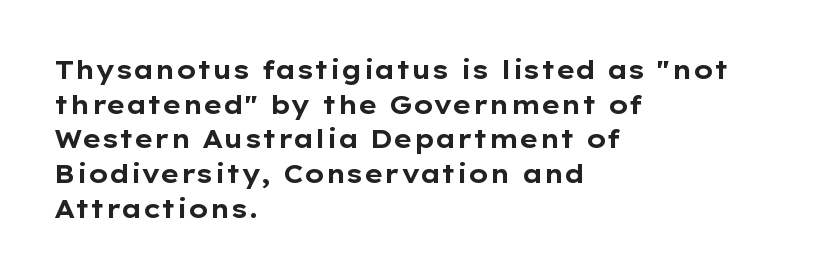
{"italic": "no", "bold": "yes", "underline": "no", "align": "left", "line_spacing": "normal", "line_spacing_ratio": 1.39, "letter_spacing": "normal", "letter_spacing_em": 0.0, "glyph_px": 25}
